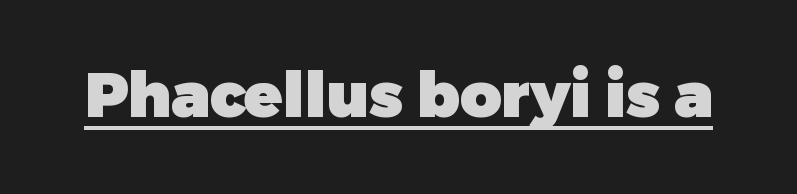
The image shows 63 px heavy sans-serif type, upright; set normal letter spacing, underlined; low stroke contrast and a medium x-height.
